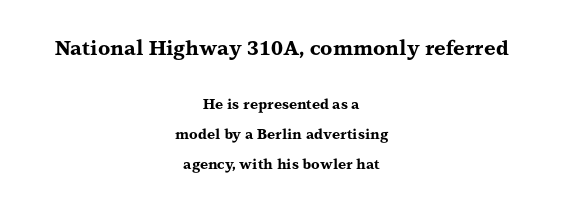
The image shows 20 px bold type, upright; set centered, loose line spacing (2.12x), normal letter spacing, not underlined; the first (top) block is 1.43x larger.
